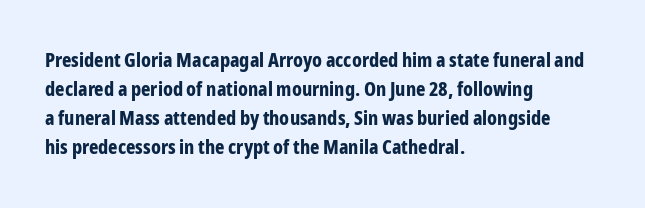
{"italic": "no", "bold": "yes", "underline": "no", "align": "left", "line_spacing": "normal", "line_spacing_ratio": 1.45, "letter_spacing": "normal", "letter_spacing_em": 0.0, "glyph_px": 20}
